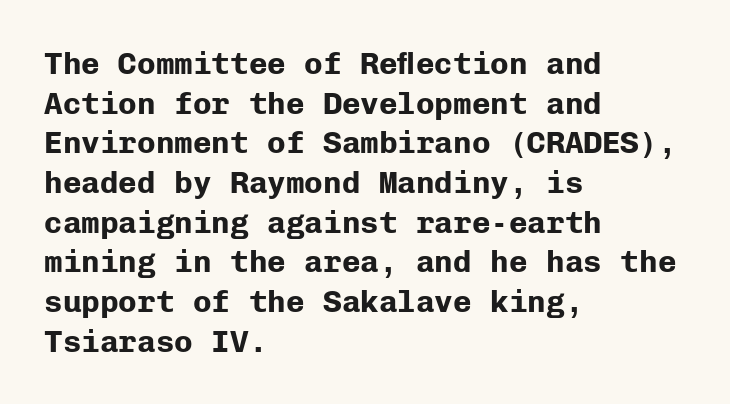
Q: Is the text bold? A: Yes.
Q: Is the text italic (slanted)? A: No, it is upright.
Q: Is the typeface a serif or a sans-serif typeface? A: Sans-serif.
Q: Is the text underlined? A: No.
Q: How is the paragraph aligned? A: Left-aligned.
Q: Is the spacing between letters normal or unusually wide? A: Normal.
Q: Is the spacing between lines tight, normal or loose? A: Normal.
Q: Width (condensed, normal, or wide)? A: Normal.
Q: Stroke contrast? A: Low.
Q: x-height? A: Medium.
Q: Monospaced? A: Yes.
